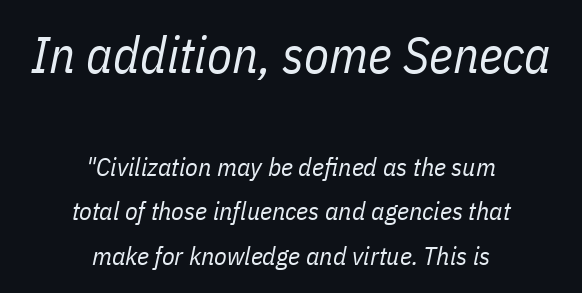
{"italic": "yes", "lean": "right", "slant_degrees": 11, "bold": "no", "weight": "regular", "width": "condensed", "stroke_contrast": "low", "x_height": "medium", "monospaced": "no", "underline": "no", "align": "center", "line_spacing_ratio": 1.72, "letter_spacing": "normal", "letter_spacing_em": 0.0, "larger_block": "first", "size_ratio": 1.96, "glyph_px": 51}
